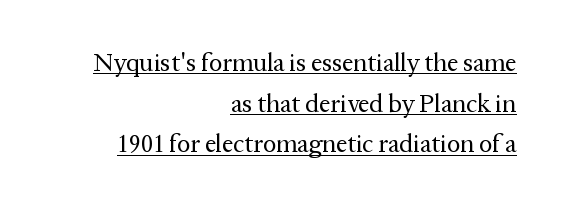
The lines are quadded right. Stem width sits at or under what a default text font uses. Style check: upright. The block of text has a typical density, with ordinary space between rows.
